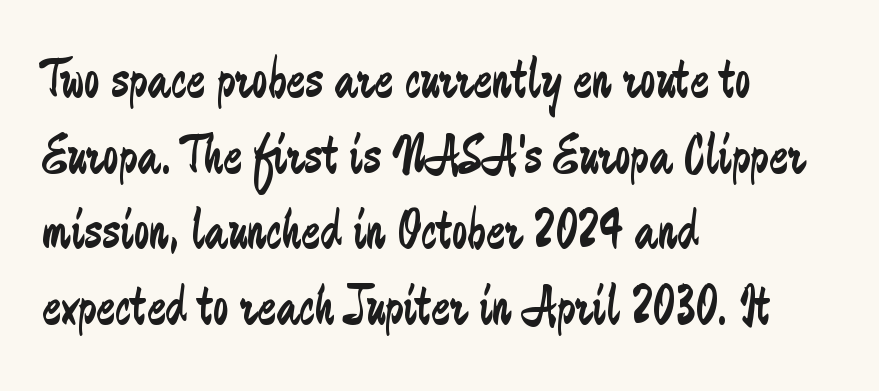
Q: Is the text bold? A: No.
Q: Is the text italic (slanted)? A: Yes.
Q: Is the typeface a serif or a sans-serif typeface? A: Sans-serif.
Q: Is the text underlined? A: No.
Q: How is the paragraph aligned? A: Left-aligned.
Q: Is the spacing between letters normal or unusually wide? A: Normal.
Q: Is the spacing between lines tight, normal or loose? A: Normal.
Q: Width (condensed, normal, or wide)? A: Condensed.
Q: Stroke contrast? A: Low.
Q: x-height? A: Small.
Q: Monospaced? A: No.
